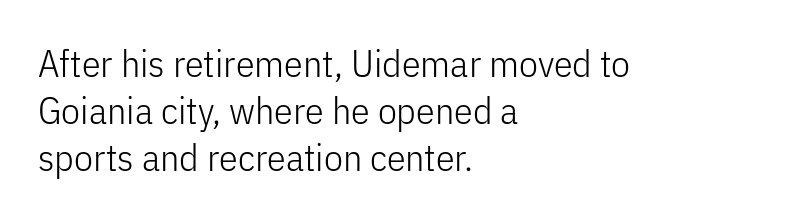
The image shows 38 px light, condensed sans-serif type, upright; set left-aligned, line spacing 1.24x, normal letter spacing, not underlined; low stroke contrast and a medium x-height.
